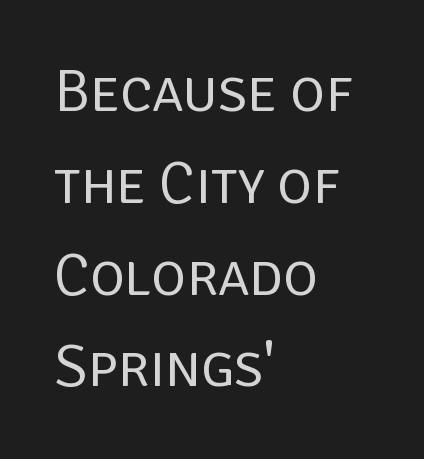
Q: Is the text bold? A: No.
Q: Is the text italic (slanted)? A: No, it is upright.
Q: Is the typeface a serif or a sans-serif typeface? A: Sans-serif.
Q: Is the text underlined? A: No.
Q: How is the paragraph aligned? A: Left-aligned.
Q: Is the spacing between letters normal or unusually wide? A: Normal.
Q: Is the spacing between lines tight, normal or loose? A: Normal.
Q: Width (condensed, normal, or wide)? A: Normal.
Q: Stroke contrast? A: Low.
Q: x-height? A: Large.
Q: Monospaced? A: No.
